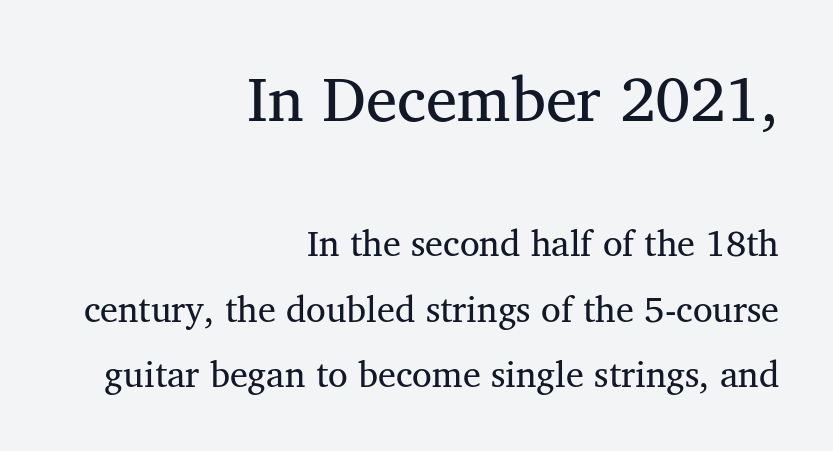
The image shows 63 px regular-weight serif type, upright; set right-aligned, line spacing 1.81x, normal letter spacing, not underlined; the first (top) block is 1.75x larger; medium stroke contrast and a medium x-height.
